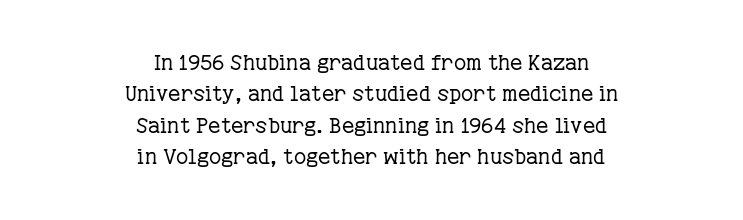
Q: Is the text bold? A: No.
Q: Is the text italic (slanted)? A: No, it is upright.
Q: Is the text underlined? A: No.
Q: How is the paragraph aligned? A: Centered.
Q: Is the spacing between letters normal or unusually wide? A: Normal.
Q: Is the spacing between lines tight, normal or loose? A: Normal.
